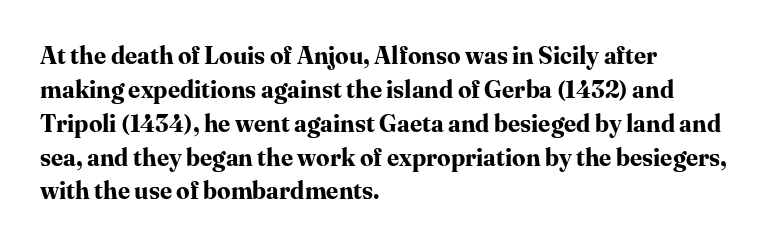
{"italic": "no", "bold": "yes", "underline": "no", "align": "left", "line_spacing": "normal", "line_spacing_ratio": 1.41, "letter_spacing": "normal", "letter_spacing_em": 0.0, "glyph_px": 24}
